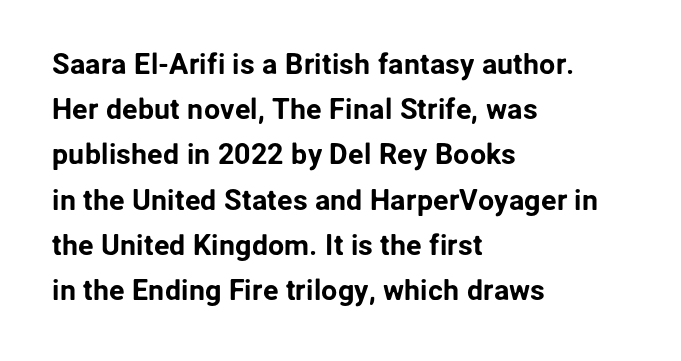
The specimen omits any rule beneath the text block's lines. Is the block centered? No — it sits flush against the left margin. Italic: no, the glyphs are upright roman. Spacing between characters is what you'd get straight out of the box.
